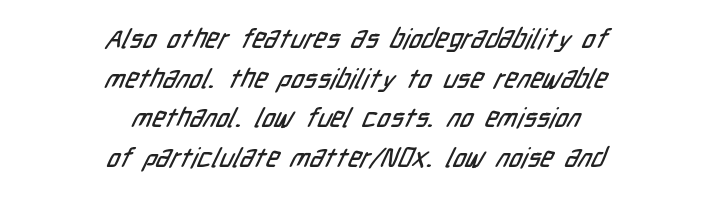
{"underline": "no", "align": "center", "line_spacing": "normal", "line_spacing_ratio": 1.47, "letter_spacing": "normal", "letter_spacing_em": 0.0, "glyph_px": 27}
